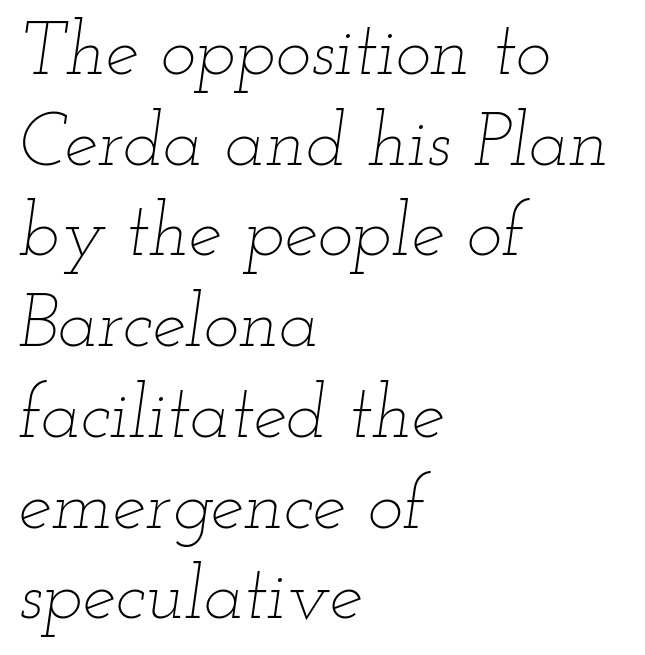
Q: Is the text bold? A: No.
Q: Is the text italic (slanted)? A: Yes, it leans right by about 12 degrees.
Q: Is the text underlined? A: No.
Q: How is the paragraph aligned? A: Left-aligned.
Q: Is the spacing between letters normal or unusually wide? A: Normal.
Q: Width (condensed, normal, or wide)? A: Wide.
Q: Stroke contrast? A: Low.
Q: x-height? A: Small.
Q: Monospaced? A: No.
